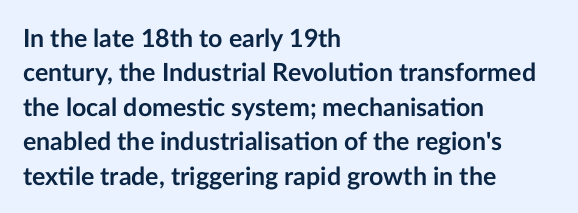
Plain, unruled lines of type. Italic: no, the glyphs are upright roman. The face used here has the dense, thick strokes of a bold. Compared with typical paragraphs, the rows here are spaced about the same. The paragraph has a hard left edge and a soft right edge. Here the glyphs are tracked normally, forming tight word shapes.
